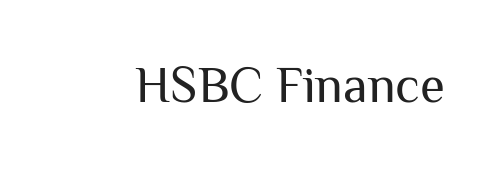
Is the stroke heavy? The answer is a plain regular-or-lighter. Spacing between characters is what you'd get straight out of the box. The font family rendered here belongs to the sans-serif group. The face used here is proportionally spaced, like ordinary book or web type.
